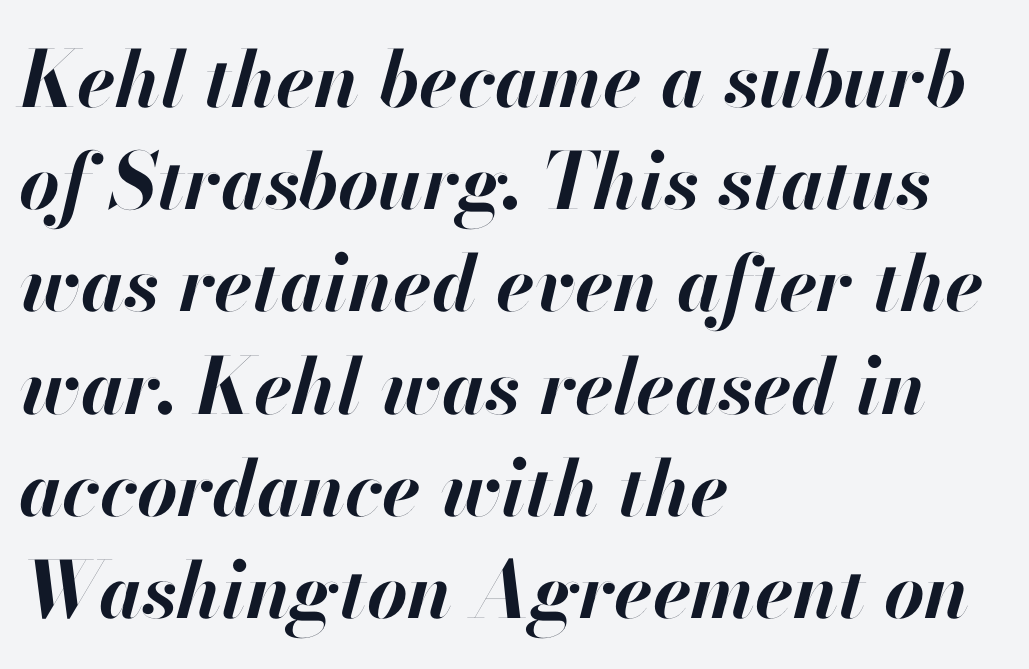
Q: Is the text bold? A: Yes.
Q: Is the text italic (slanted)? A: Yes, it leans right by about 13 degrees.
Q: Is the text underlined? A: No.
Q: How is the paragraph aligned? A: Left-aligned.
Q: Is the spacing between letters normal or unusually wide? A: Normal.
Q: Is the spacing between lines tight, normal or loose? A: Normal.
Q: Width (condensed, normal, or wide)? A: Normal.
Q: Stroke contrast? A: High.
Q: x-height? A: Small.
Q: Monospaced? A: No.
